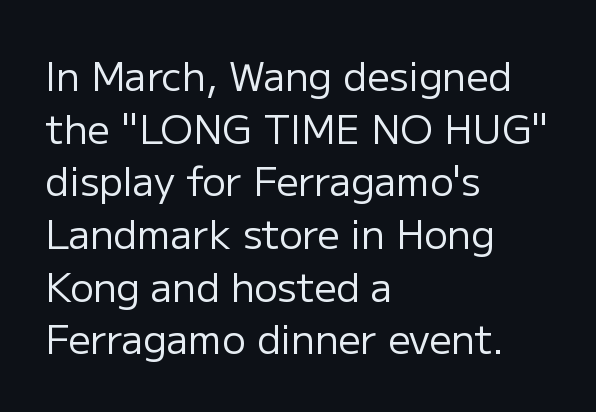
The image shows 39 px regular-weight sans-serif type, upright; set left-aligned, normal line spacing (1.35x), normal letter spacing, not underlined; low stroke contrast and a medium x-height.
